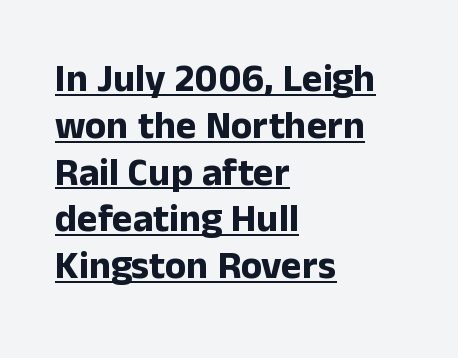
The image shows 39 px bold sans-serif type, upright; set left-aligned, line spacing 1.2x, normal letter spacing, underlined; low stroke contrast and a medium x-height.
